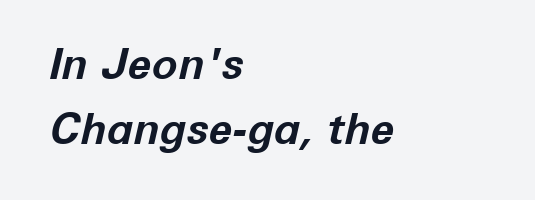
{"italic": "yes", "lean": "right", "slant_degrees": 12, "bold": "yes", "weight": "bold", "width": "normal", "stroke_contrast": "low", "x_height": "medium", "monospaced": "no", "underline": "no", "align": "left", "line_spacing": "normal", "line_spacing_ratio": 1.51, "letter_spacing": "normal", "letter_spacing_em": 0.0, "glyph_px": 43}
